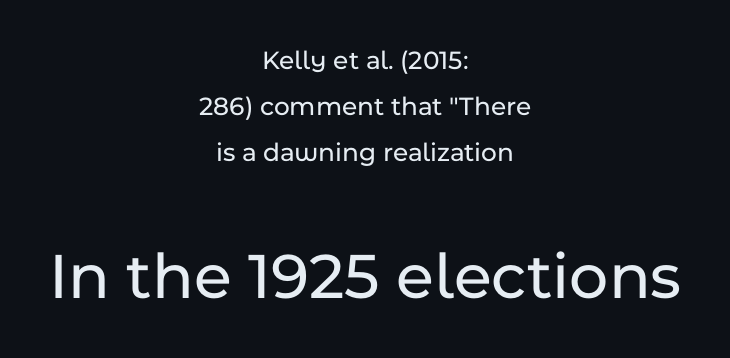
Q: Is the text italic (slanted)? A: No, it is upright.
Q: Is the typeface a serif or a sans-serif typeface? A: Sans-serif.
Q: Is the text underlined? A: No.
Q: How is the paragraph aligned? A: Centered.
Q: Is the spacing between letters normal or unusually wide? A: Normal.
Q: Is the spacing between lines tight, normal or loose? A: Normal.
Q: Which block of text is set in a larger size, the first (top) or the second (bottom)? A: The second (bottom) one.
Q: Width (condensed, normal, or wide)? A: Normal.
Q: Stroke contrast? A: Low.
Q: x-height? A: Medium.
Q: Monospaced? A: No.
